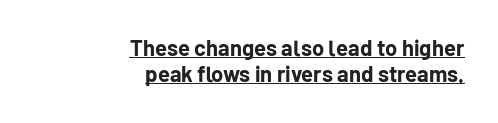
The image shows 22 px bold type, upright; set right-aligned, line spacing 1.18x, normal letter spacing, underlined.
